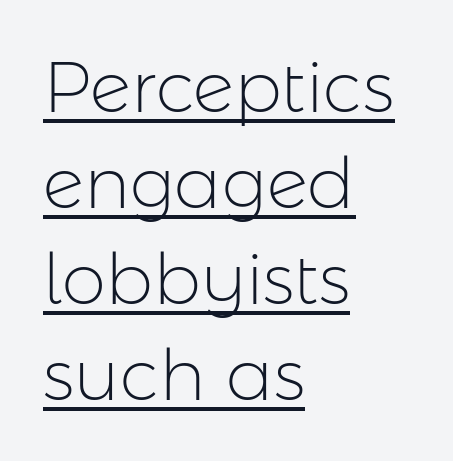
{"serif": "no", "italic": "no", "bold": "no", "weight": "light", "width": "normal", "stroke_contrast": "low", "x_height": "medium", "monospaced": "no", "underline": "yes", "align": "left", "line_spacing": "normal", "line_spacing_ratio": 1.35, "letter_spacing": "normal", "letter_spacing_em": 0.0, "glyph_px": 71}
